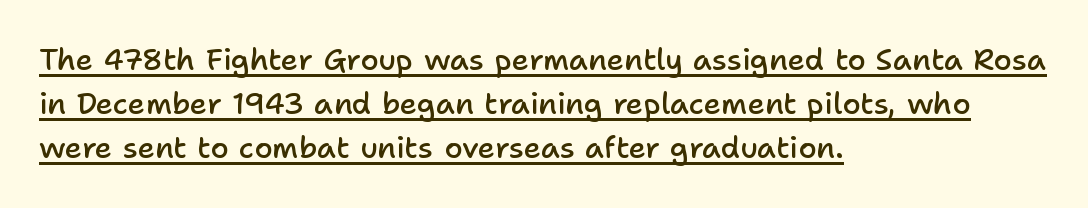
{"serif": "no", "italic": "no", "bold": "semi", "weight": "semibold", "width": "normal", "stroke_contrast": "low", "x_height": "medium", "monospaced": "no", "underline": "yes", "align": "left", "line_spacing": "normal", "line_spacing_ratio": 1.47, "letter_spacing": "normal", "letter_spacing_em": 0.0, "glyph_px": 30}
